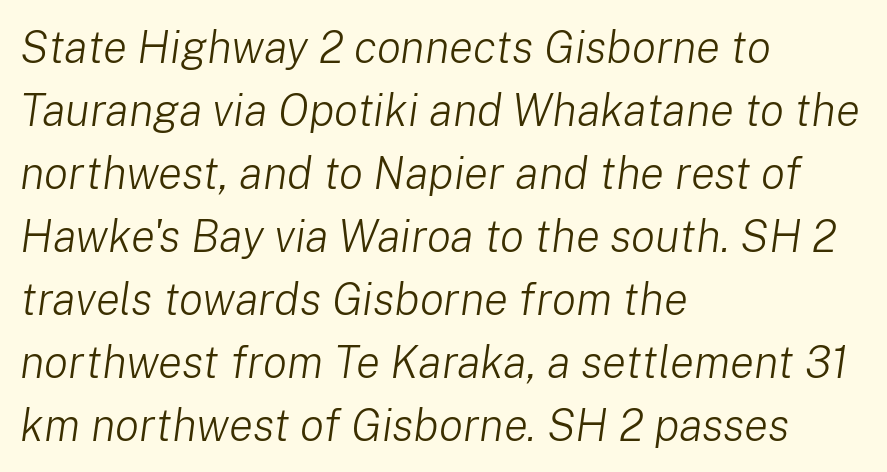
Letters rest on an invisible, unmarked baseline. Weight: not bold — regular or lighter. Horizontal bands of white between lines are of average thickness. This rendering uses left alignment, leaving the right contour irregular. Designer's note — italics engaged.
